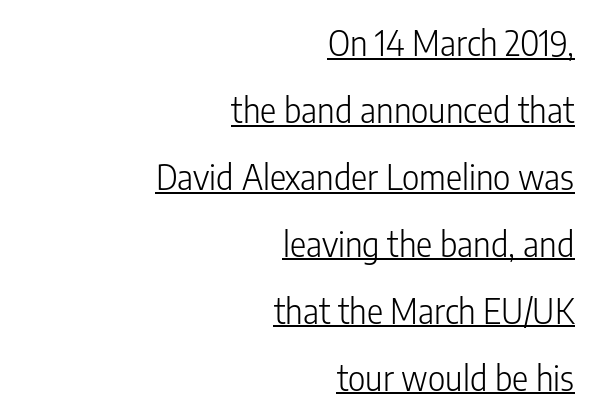
{"serif": "no", "italic": "no", "bold": "no", "weight": "light", "width": "condensed", "stroke_contrast": "low", "x_height": "medium", "monospaced": "no", "underline": "yes", "align": "right", "line_spacing": "loose", "line_spacing_ratio": 1.97, "letter_spacing": "normal", "letter_spacing_em": 0.0, "glyph_px": 34}
